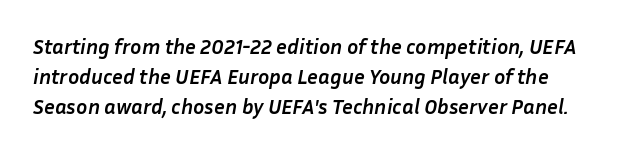
{"italic": "yes", "lean": "right", "slant_degrees": 10, "bold": "yes", "underline": "no", "line_spacing": "normal", "line_spacing_ratio": 1.42, "letter_spacing": "normal", "letter_spacing_em": 0.0, "glyph_px": 21}
